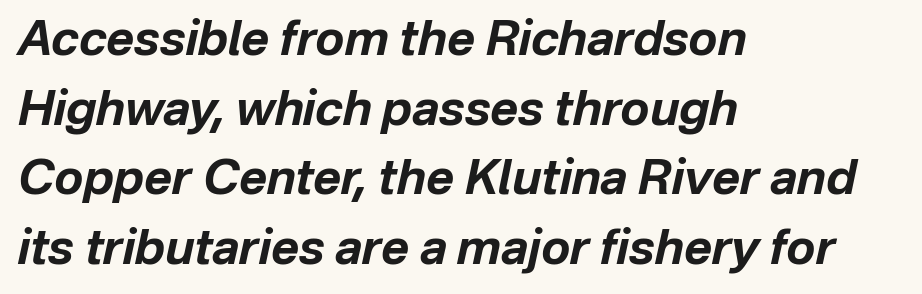
The image shows 48 px bold type, italic (leaning right); set left-aligned, normal line spacing (1.45x), normal letter spacing, not underlined; low stroke contrast and a medium x-height.
